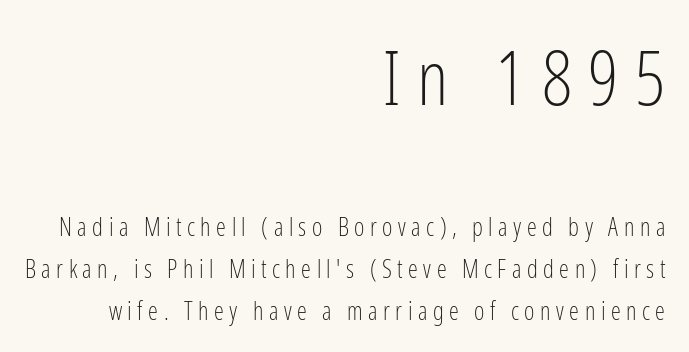
{"serif": "no", "italic": "no", "bold": "no", "weight": "light", "width": "condensed", "stroke_contrast": "low", "x_height": "medium", "monospaced": "no", "underline": "no", "align": "right", "line_spacing": "normal", "line_spacing_ratio": 1.67, "letter_spacing": "wide", "letter_spacing_em": 0.22, "larger_block": "first", "size_ratio": 3.0, "glyph_px": 75}
